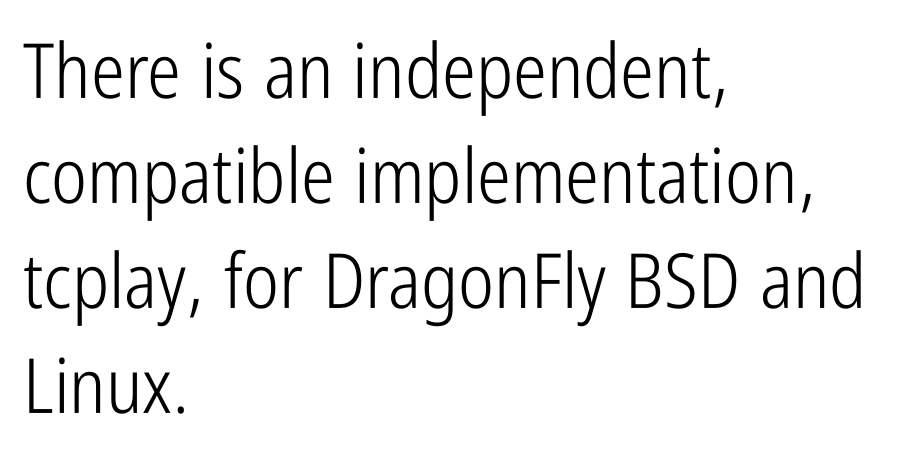
Think of a printed novel: that variable character pitch is what you see here. Is there any slant? The stems are plumb. Rows of type keep a routine distance in the vertical direction. This reads as an unemphasized weight, regular at the heaviest. Descenders are the only things crossing below the line.
